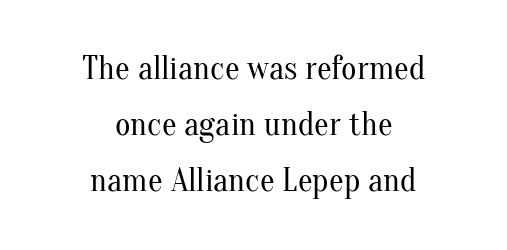
The passage shown is typed in a proportional face where columns would drift. The compositor balanced each line on the midline. Designer's note — italics off, roman on. Underline: absent.
